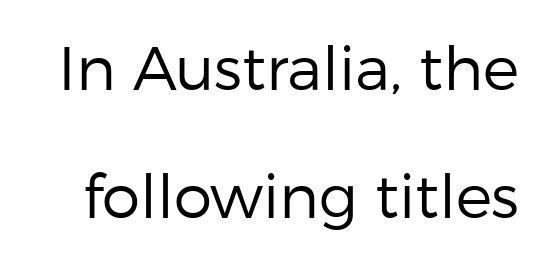
Q: Is the text bold? A: No.
Q: Is the text italic (slanted)? A: No, it is upright.
Q: Is the typeface a serif or a sans-serif typeface? A: Sans-serif.
Q: Is the text underlined? A: No.
Q: Is the spacing between letters normal or unusually wide? A: Normal.
Q: Is the spacing between lines tight, normal or loose? A: Loose.
Q: Width (condensed, normal, or wide)? A: Normal.
Q: Stroke contrast? A: Low.
Q: x-height? A: Medium.
Q: Monospaced? A: No.
